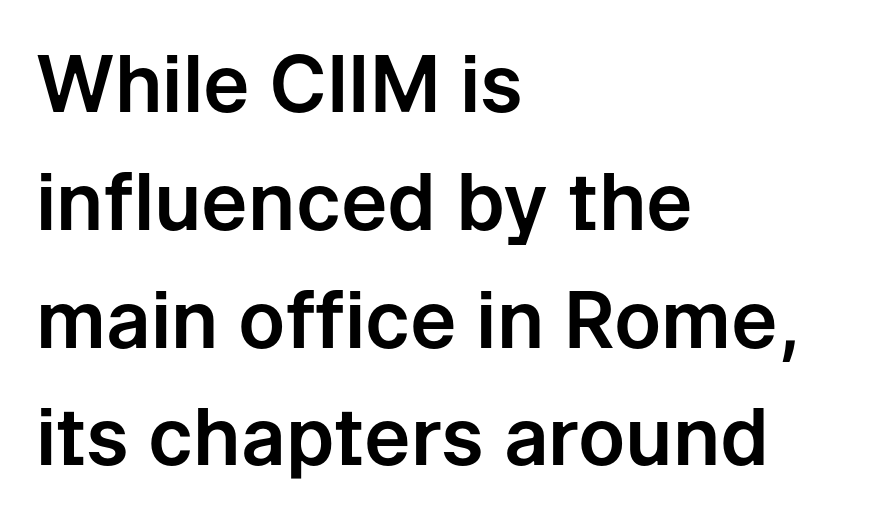
Q: Is the text italic (slanted)? A: No, it is upright.
Q: Is the typeface a serif or a sans-serif typeface? A: Sans-serif.
Q: Is the text underlined? A: No.
Q: How is the paragraph aligned? A: Left-aligned.
Q: Is the spacing between letters normal or unusually wide? A: Normal.
Q: Is the spacing between lines tight, normal or loose? A: Normal.
Q: Width (condensed, normal, or wide)? A: Normal.
Q: Stroke contrast? A: Low.
Q: x-height? A: Medium.
Q: Monospaced? A: No.
